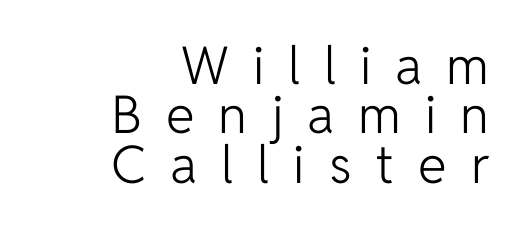
{"serif": "no", "italic": "no", "bold": "no", "weight": "light", "width": "normal", "stroke_contrast": "low", "x_height": "medium", "monospaced": "no", "underline": "no", "align": "right", "line_spacing": "tight", "line_spacing_ratio": 0.95, "letter_spacing": "wide", "letter_spacing_em": 0.46, "glyph_px": 52}
